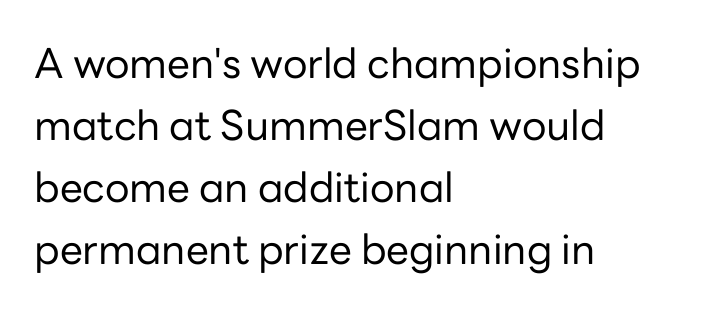
{"serif": "no", "italic": "no", "bold": "no", "weight": "regular", "width": "normal", "stroke_contrast": "low", "x_height": "medium", "monospaced": "no", "underline": "no", "align": "left", "line_spacing": "normal", "line_spacing_ratio": 1.51, "letter_spacing": "normal", "letter_spacing_em": 0.0, "glyph_px": 41}
